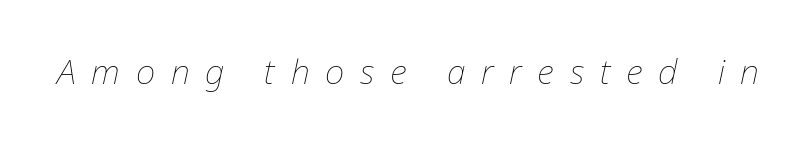
Letters have the restrained weight of plain body copy at most. A clean baseline with only descenders dipping below it. The horizontal fit of the characters is loose and conspicuously gappy. The typography opts for an oblique posture over an upright one.
